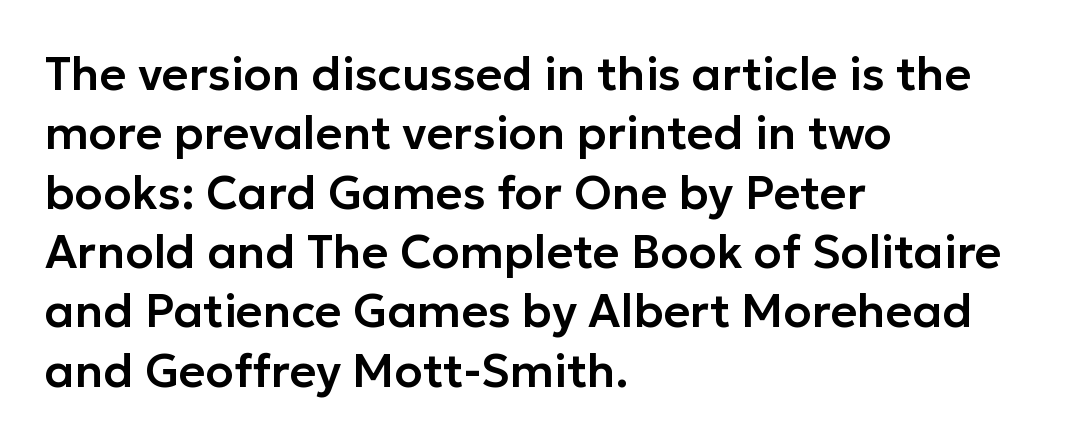
{"serif": "no", "italic": "no", "width": "normal", "stroke_contrast": "low", "x_height": "medium", "monospaced": "no", "underline": "no", "align": "left", "line_spacing": "normal", "line_spacing_ratio": 1.29, "letter_spacing": "normal", "letter_spacing_em": 0.0, "glyph_px": 46}
